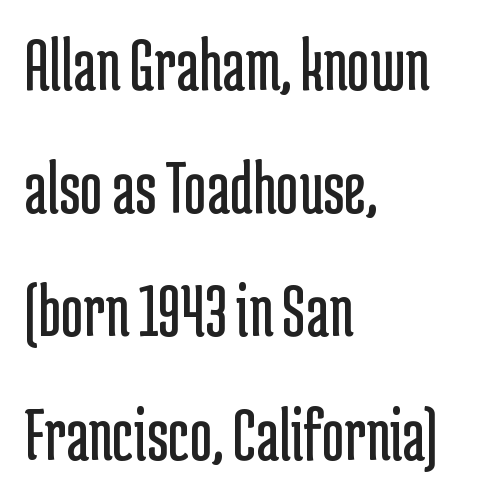
{"serif": "no", "italic": "no", "bold": "no", "weight": "regular", "width": "condensed", "stroke_contrast": "low", "x_height": "medium", "monospaced": "no", "underline": "no", "align": "left", "line_spacing": "normal", "line_spacing_ratio": 1.6, "letter_spacing": "normal", "letter_spacing_em": 0.0, "glyph_px": 77}
